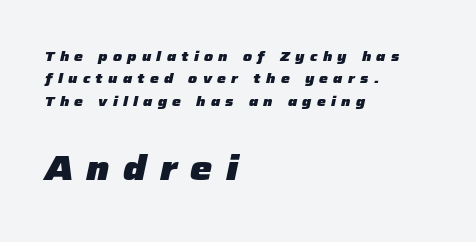
{"italic": "yes", "lean": "right", "slant_degrees": 12, "bold": "yes", "weight": "heavy", "width": "normal", "stroke_contrast": "low", "x_height": "medium", "monospaced": "no", "underline": "no", "align": "left", "line_spacing": "normal", "line_spacing_ratio": 1.6, "letter_spacing": "wide", "letter_spacing_em": 0.38, "larger_block": "second", "size_ratio": 2.5, "glyph_px": 35}
